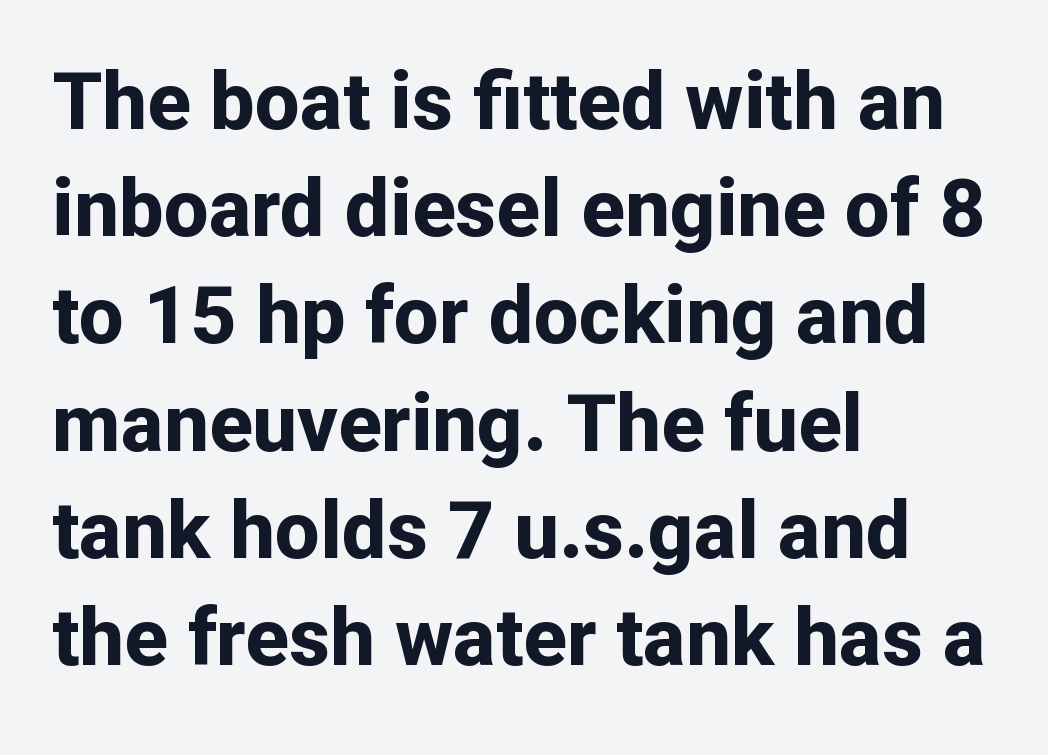
Q: Is the text bold? A: Yes.
Q: Is the text italic (slanted)? A: No, it is upright.
Q: Is the typeface a serif or a sans-serif typeface? A: Sans-serif.
Q: Is the text underlined? A: No.
Q: How is the paragraph aligned? A: Left-aligned.
Q: Is the spacing between letters normal or unusually wide? A: Normal.
Q: Is the spacing between lines tight, normal or loose? A: Normal.
Q: Width (condensed, normal, or wide)? A: Normal.
Q: Stroke contrast? A: Low.
Q: x-height? A: Medium.
Q: Monospaced? A: No.
